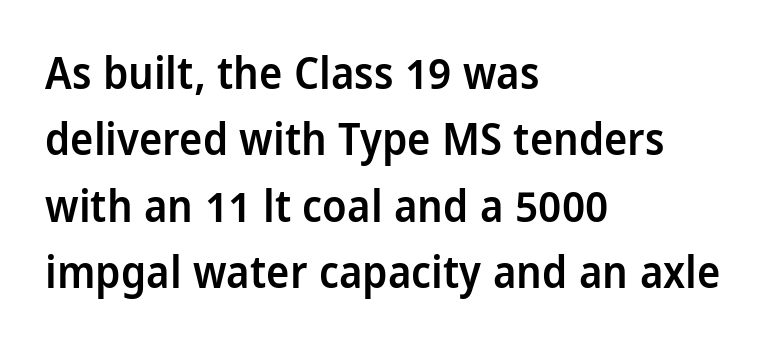
The image shows 44 px semibold, condensed sans-serif type, upright; set left-aligned, normal line spacing (1.51x), normal letter spacing, not underlined; low stroke contrast and a large x-height.
